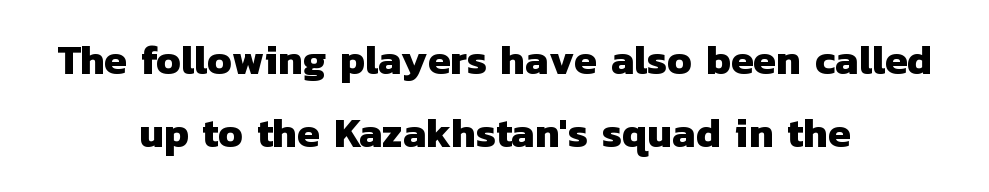
Q: Is the text bold? A: Yes.
Q: Is the typeface a serif or a sans-serif typeface? A: Sans-serif.
Q: Is the text underlined? A: No.
Q: How is the paragraph aligned? A: Centered.
Q: Is the spacing between letters normal or unusually wide? A: Normal.
Q: Width (condensed, normal, or wide)? A: Normal.
Q: Stroke contrast? A: Low.
Q: x-height? A: Medium.
Q: Monospaced? A: No.
